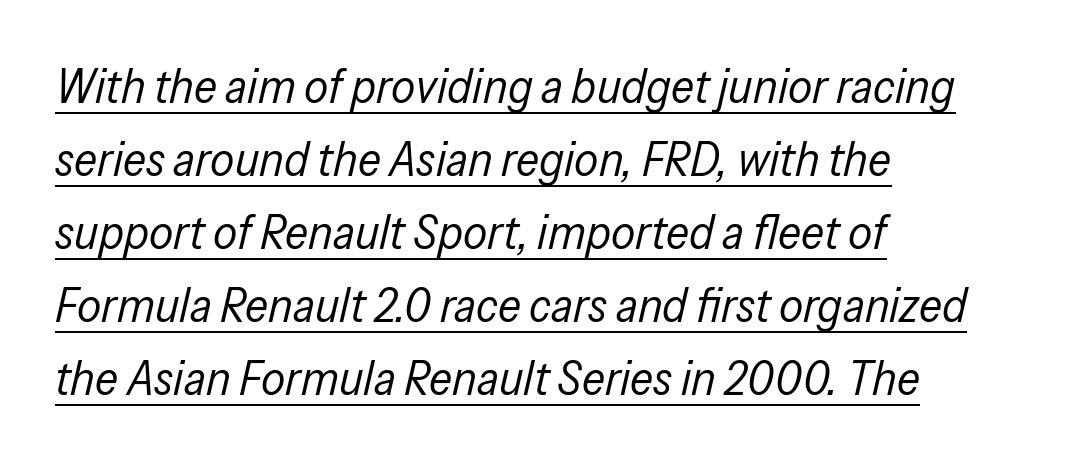
Q: Is the text bold? A: No.
Q: Is the text italic (slanted)? A: Yes, it leans right by about 13 degrees.
Q: Is the text underlined? A: Yes.
Q: How is the paragraph aligned? A: Left-aligned.
Q: Is the spacing between letters normal or unusually wide? A: Normal.
Q: Is the spacing between lines tight, normal or loose? A: Normal.
Q: Width (condensed, normal, or wide)? A: Condensed.
Q: Stroke contrast? A: Low.
Q: x-height? A: Medium.
Q: Monospaced? A: No.
